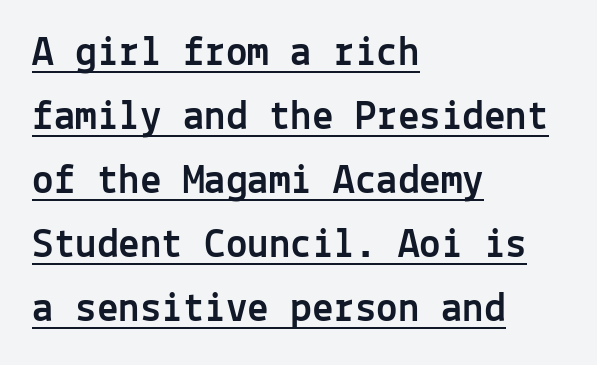
Q: Is the text italic (slanted)? A: No, it is upright.
Q: Is the typeface a serif or a sans-serif typeface? A: Sans-serif.
Q: Is the text underlined? A: Yes.
Q: How is the paragraph aligned? A: Left-aligned.
Q: Is the spacing between letters normal or unusually wide? A: Normal.
Q: Is the spacing between lines tight, normal or loose? A: Normal.
Q: Width (condensed, normal, or wide)? A: Normal.
Q: x-height? A: Medium.
Q: Monospaced? A: Yes.
